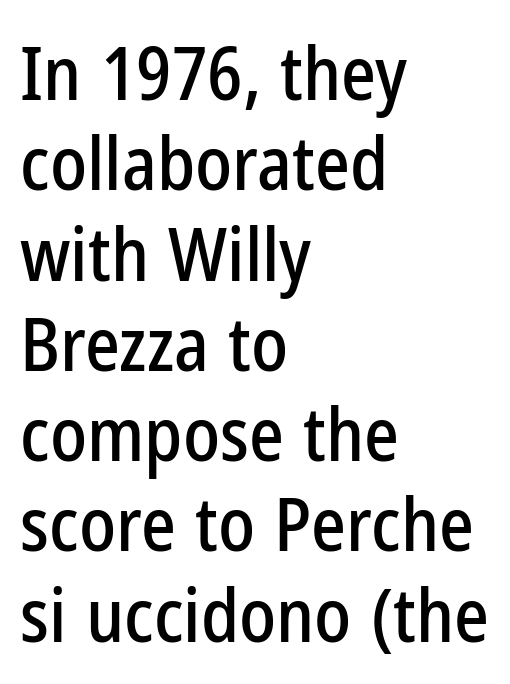
The image shows 74 px condensed sans-serif type, upright; set left-aligned, line spacing 1.22x, normal letter spacing, not underlined; low stroke contrast and a medium x-height.
